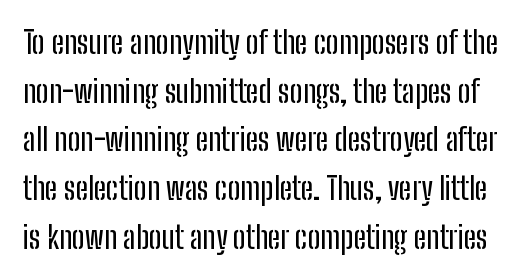
Q: Is the text italic (slanted)? A: No, it is upright.
Q: Is the typeface a serif or a sans-serif typeface? A: Sans-serif.
Q: Is the text underlined? A: No.
Q: Is the spacing between letters normal or unusually wide? A: Normal.
Q: Is the spacing between lines tight, normal or loose? A: Normal.
Q: Width (condensed, normal, or wide)? A: Condensed.
Q: Stroke contrast? A: Low.
Q: x-height? A: Medium.
Q: Monospaced? A: No.
